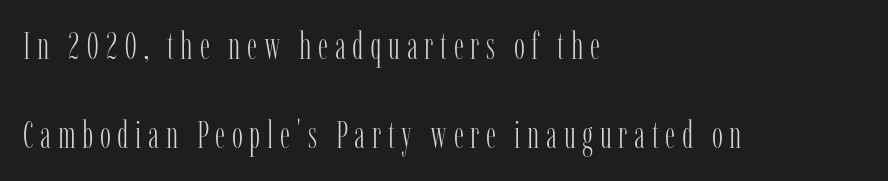
Each letter's strokes conclude with small projecting serifs. Do the letters lean? They stand straight. The lines are quadded left. This sample has the flowing, uneven cadence of proportional lettering. No word sits above an underline. Widely set lines give the paragraph a tall, airy silhouette.
